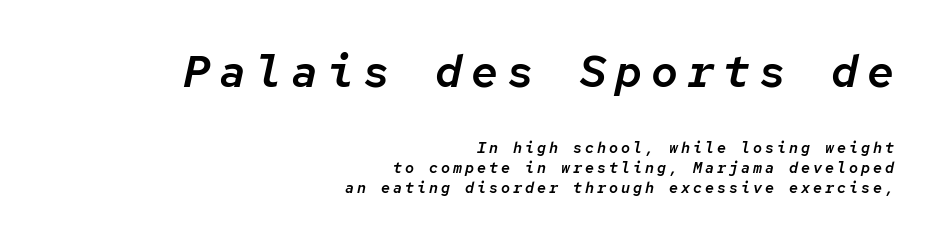
Students, note that the glyphs here are deliberately spaced far apart. You could count columns in this text — the font is strictly monospaced. These lines stack with their right ends in a neat column. Type size steps down from the first block to the second. A bare baseline throughout the passage. Observe the lean: these are italic letterforms.
